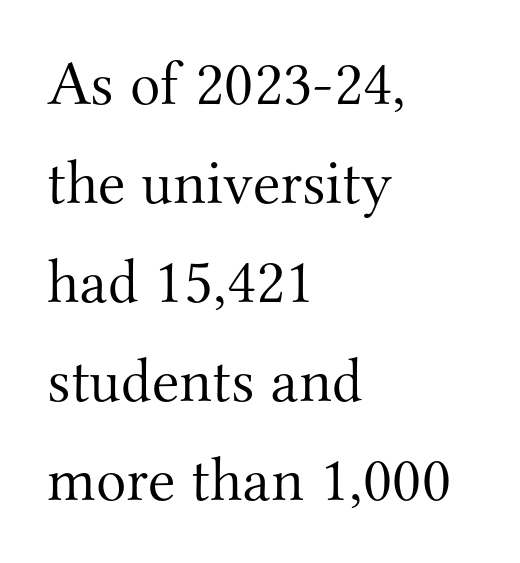
The image shows 63 px light serif type, upright; set left-aligned, normal line spacing (1.57x), normal letter spacing, not underlined; medium stroke contrast and a small x-height.
